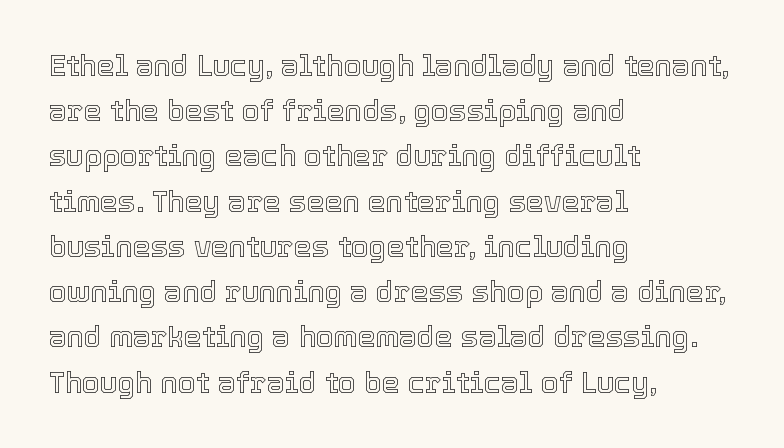
If you drew a ruler down the left edge, every line would touch it. Note the varied advance widths — an 'i' is clearly narrower than an 'm'. Does the lettering tilt? It doesn't — this is upright. Regarding leading, the lines here are spaced in the standard way.
